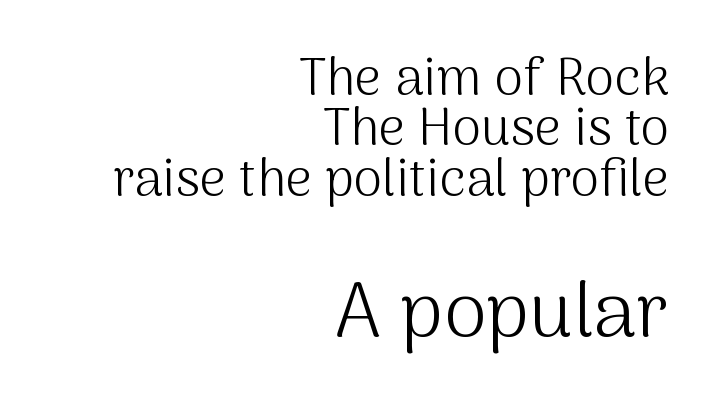
The image shows 78 px light sans-serif type, upright; set right-aligned, tight line spacing (0.97x), normal letter spacing, not underlined; the second (bottom) block is 1.5x larger; medium stroke contrast and a medium x-height.
